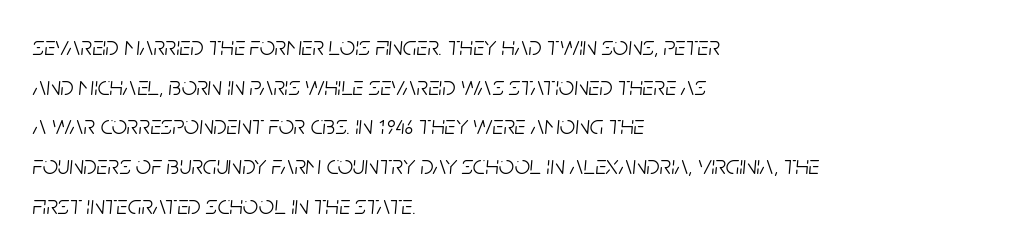
{"italic": "yes", "lean": "right", "slant_degrees": 5, "bold": "no", "underline": "no", "align": "left", "line_spacing": "normal", "line_spacing_ratio": 1.47, "letter_spacing": "normal", "letter_spacing_em": 0.0, "glyph_px": 27}
